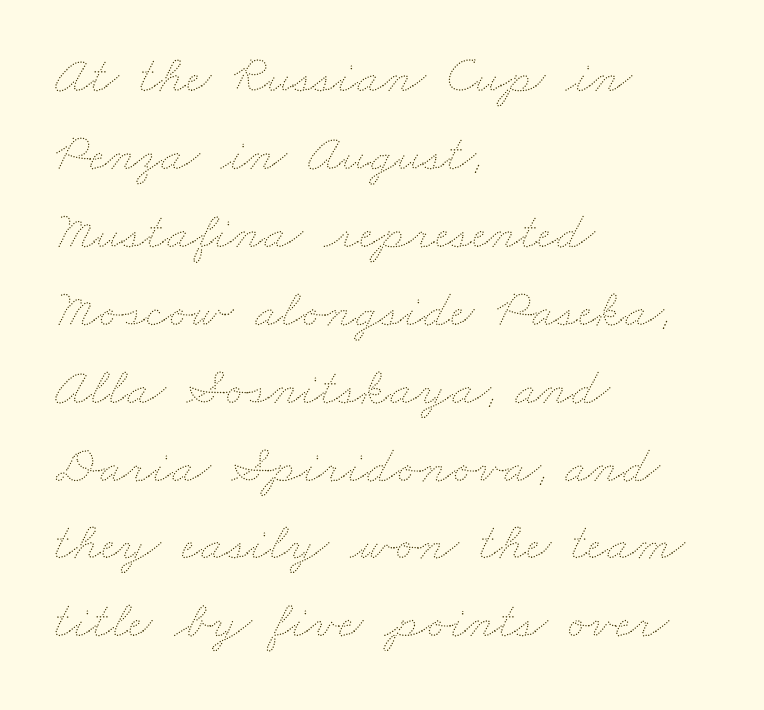
Each line starts at the same left margin while the right side varies. Is the letter spacing exaggerated? No — it looks like the ordinary default. Line spacing here is normal. Decoration check: the copy has no underline.
